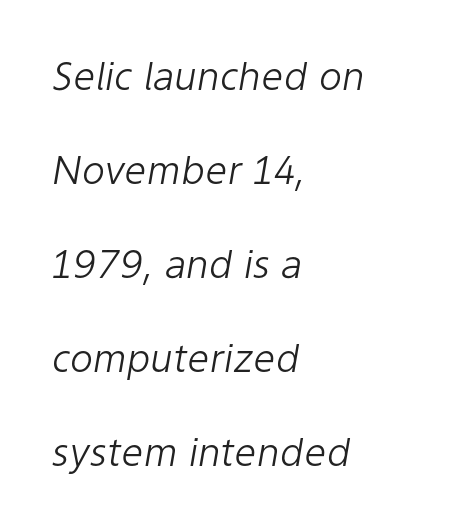
{"italic": "yes", "lean": "right", "slant_degrees": 9, "bold": "no", "weight": "light", "width": "normal", "stroke_contrast": "low", "x_height": "medium", "monospaced": "no", "underline": "no", "align": "left", "line_spacing": "loose", "line_spacing_ratio": 2.41, "letter_spacing": "normal", "letter_spacing_em": 0.0, "glyph_px": 39}
